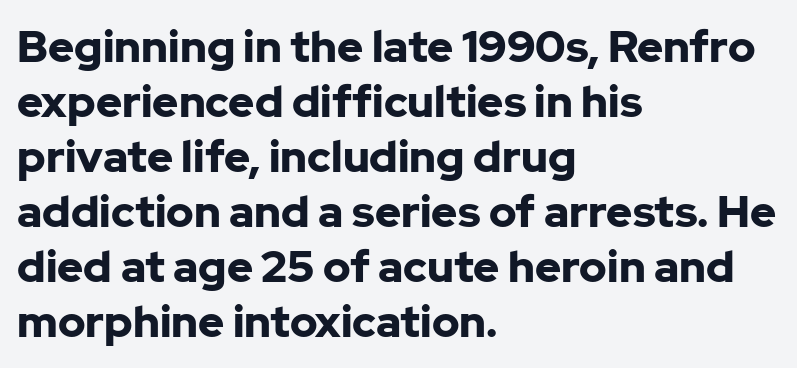
Each word holds together tightly as a unit, with standard inter-letter gaps. Unlike italic type, these characters show no tilt at all. You could not count columns in this text — the font is proportionally spaced. Casual observation: everything's shoved over to the left.
